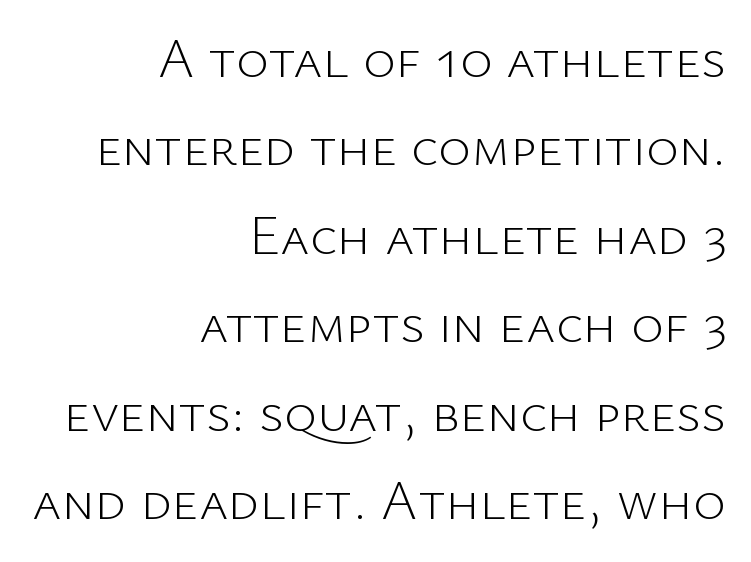
{"serif": "no", "italic": "no", "bold": "no", "weight": "light", "width": "normal", "stroke_contrast": "low", "x_height": "medium", "monospaced": "no", "underline": "no", "align": "right", "line_spacing": "normal", "line_spacing_ratio": 1.58, "letter_spacing": "normal", "letter_spacing_em": 0.0, "glyph_px": 56}
